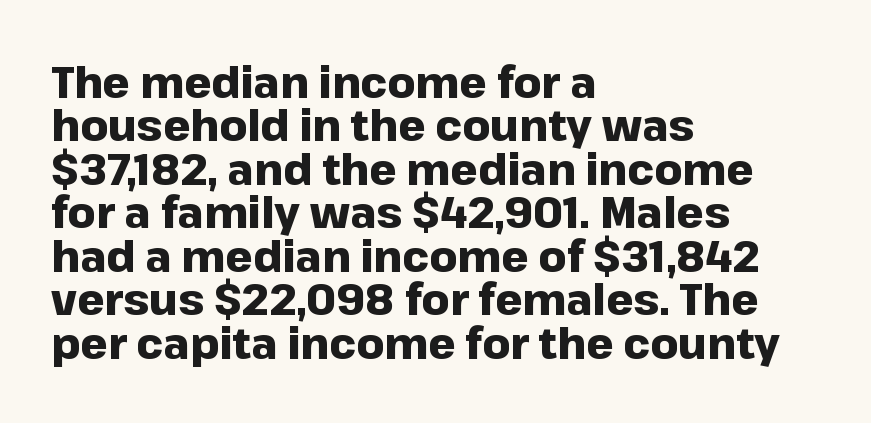
The image shows 43 px heavy sans-serif type, upright; set left-aligned, tight line spacing (1.01x), normal letter spacing, not underlined; low stroke contrast and a medium x-height.
